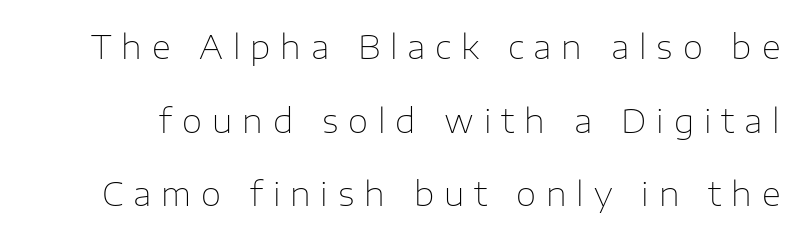
{"serif": "no", "italic": "no", "bold": "no", "weight": "thin", "width": "normal", "stroke_contrast": "low", "x_height": "medium", "monospaced": "no", "underline": "no", "line_spacing": "loose", "line_spacing_ratio": 2.23, "letter_spacing": "wide", "letter_spacing_em": 0.3, "glyph_px": 33}
